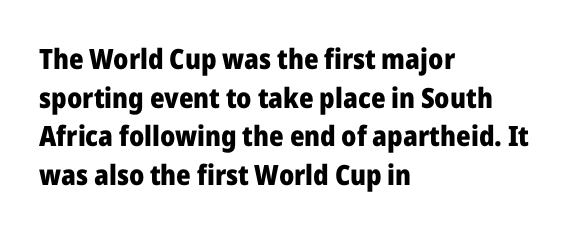
The image shows 28 px heavy sans-serif type, upright; set left-aligned, normal line spacing (1.38x), normal letter spacing, not underlined; low stroke contrast and a medium x-height.
